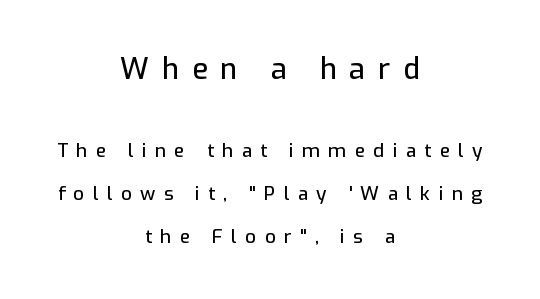
Italic? Not at all — the glyphs are vertical. The face used here is proportionally spaced, like ordinary book or web type. Here the first block reads like a headline and the second like body copy. The rag falls on both sides of this text block equally. Unmarked baselines from the first word to the last. Classification — sans serif.
